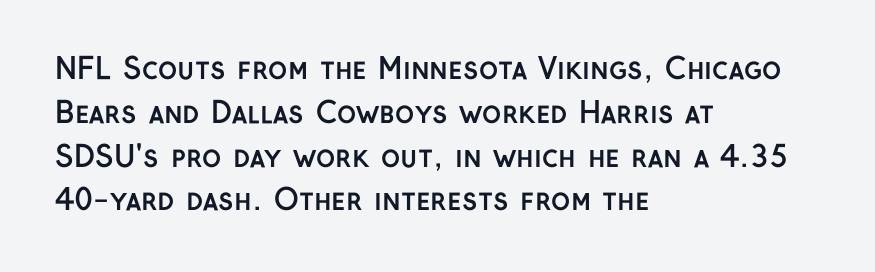
Regarding leading, the lines here are spaced in the standard way. To sum up the face: it is a sans, with no serifs. Does the weight exceed regular? Yes, all the way to bold. The ragged edge is on the right, which tells us the setting is flush left. Just letters on the line, the space beneath them empty.
